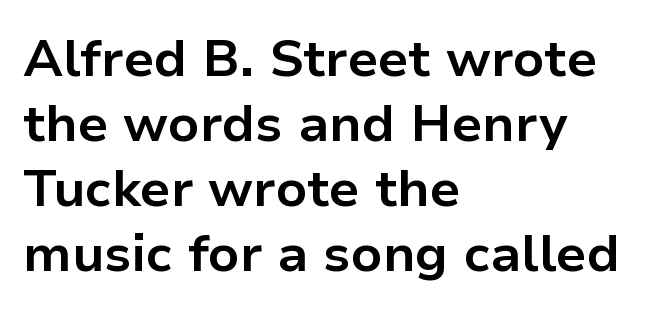
The image shows 52 px bold sans-serif type, upright; set left-aligned, normal line spacing (1.25x), normal letter spacing, not underlined; low stroke contrast and a medium x-height.
